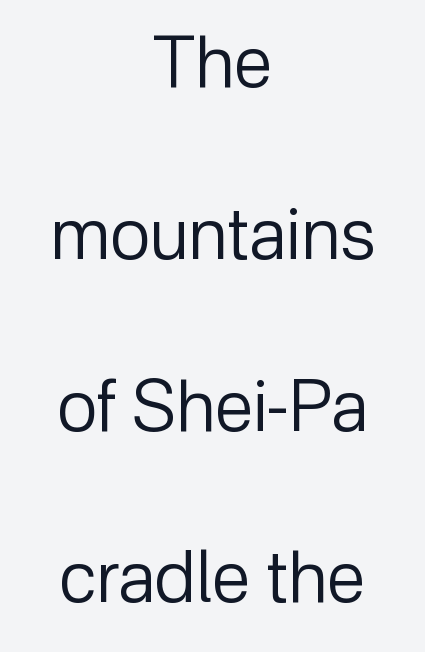
{"serif": "no", "italic": "no", "bold": "no", "weight": "regular", "width": "normal", "stroke_contrast": "low", "x_height": "medium", "monospaced": "no", "underline": "no", "align": "center", "line_spacing": "loose", "line_spacing_ratio": 2.42, "letter_spacing": "normal", "letter_spacing_em": 0.0, "glyph_px": 71}
